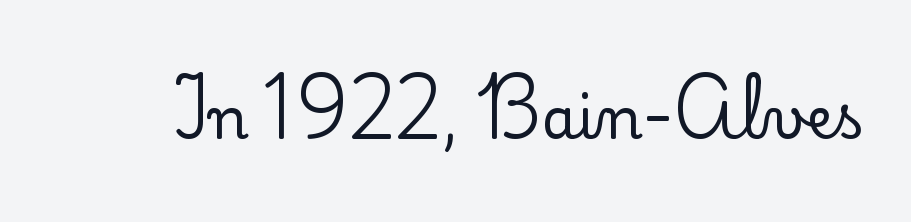
Q: Is the text italic (slanted)? A: No, it is upright.
Q: Is the typeface a serif or a sans-serif typeface? A: Serif.
Q: Is the text underlined? A: No.
Q: Is the spacing between letters normal or unusually wide? A: Normal.
Q: Width (condensed, normal, or wide)? A: Normal.
Q: Stroke contrast? A: Low.
Q: x-height? A: Small.
Q: Monospaced? A: No.
